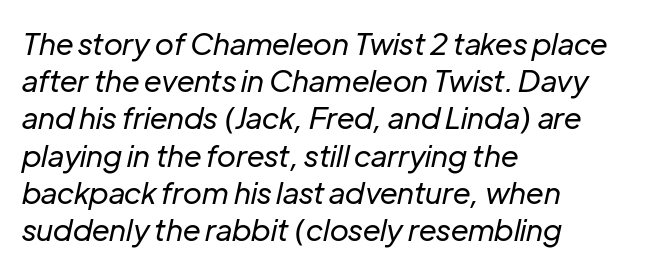
The image shows 30 px regular-weight type, italic (leaning right); set left-aligned, line spacing 1.24x, normal letter spacing, not underlined; low stroke contrast and a medium x-height.
